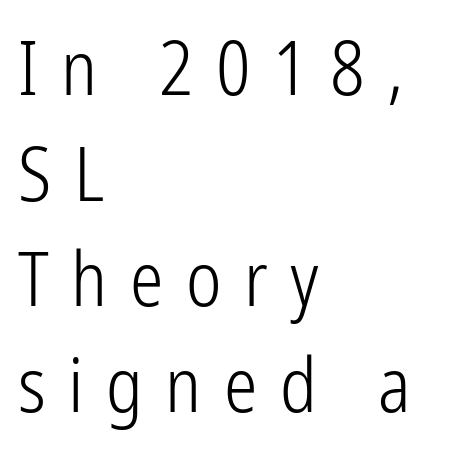
The image shows 75 px light, condensed sans-serif type, upright; set left-aligned, normal line spacing (1.41x), unusually wide letter spacing (+0.3 em), not underlined; low stroke contrast and a medium x-height.
